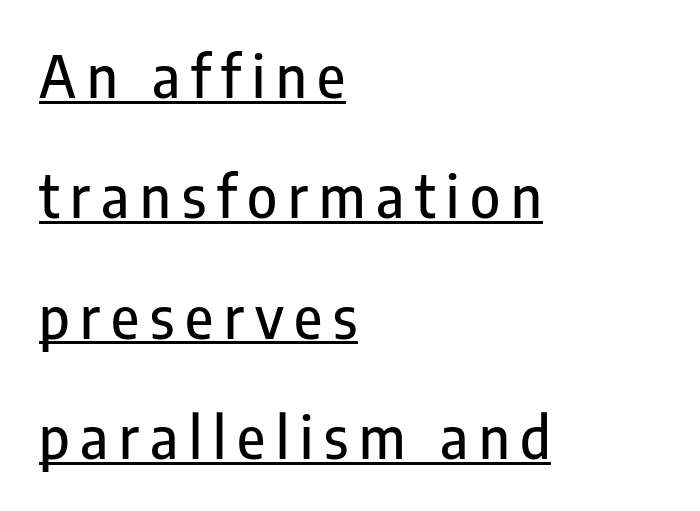
The image shows 57 px condensed sans-serif type, upright; set left-aligned, loose line spacing (2.11x), underlined; low stroke contrast and a medium x-height.
